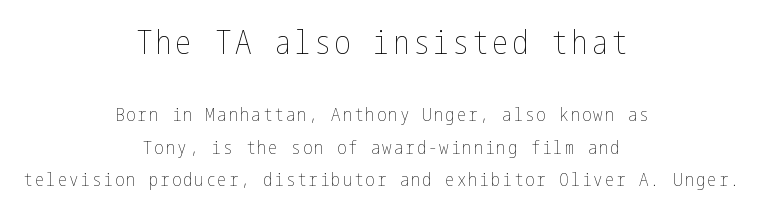
The image shows 33 px thin, condensed type, upright; set centered, normal line spacing (1.7x), not underlined; the first (top) block is 1.74x larger; low stroke contrast and a medium x-height.
